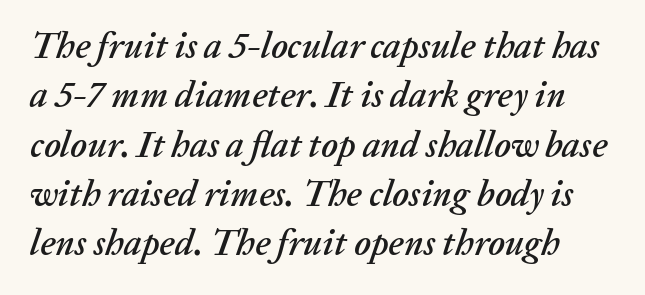
The image shows 36 px text type, italic (leaning right); set normal line spacing (1.37x), normal letter spacing, not underlined; low stroke contrast and a medium x-height.
